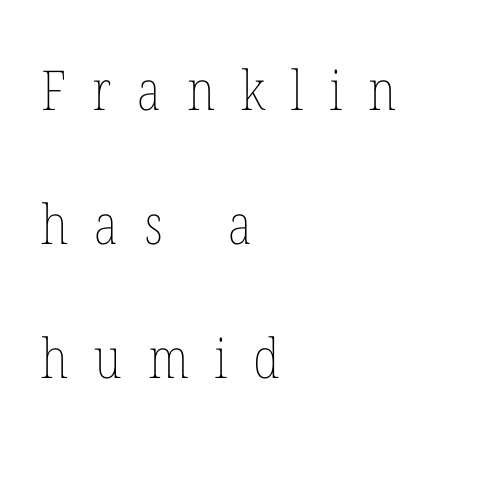
These lines are rendered in a variable-pitch font. Tall strokes in this sample are plumb rather than angled. Decoration check: the copy has no underline. Substantial extra tracking has been applied to these lines. Compared with typical paragraphs, the rows here are farther apart. The typeface has the unassuming heft of standard copy or less.
